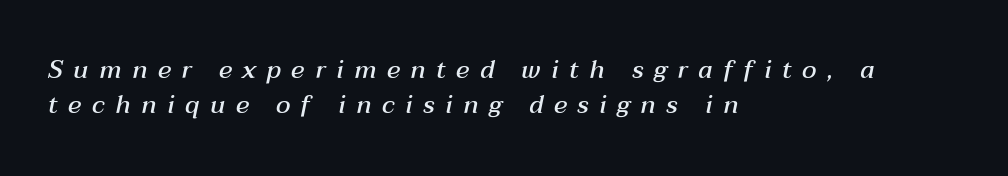
The lines are quadded left. You could only call the tracking loose — the letters float apart. Does the weight exceed regular? Yes, but only to semibold. The baseline area is clear. Leading matches the norm, producing a regular column.
